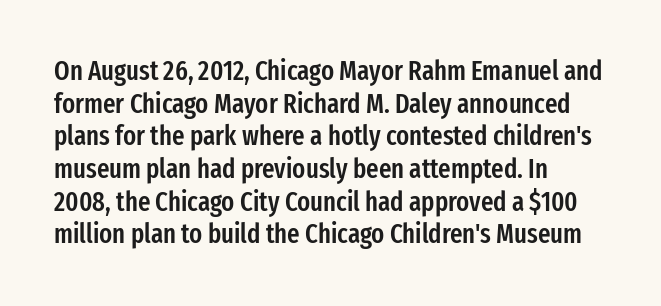
Q: Is the text bold? A: Semi-bold.
Q: Is the text italic (slanted)? A: No, it is upright.
Q: Is the text underlined? A: No.
Q: How is the paragraph aligned? A: Left-aligned.
Q: Is the spacing between letters normal or unusually wide? A: Normal.
